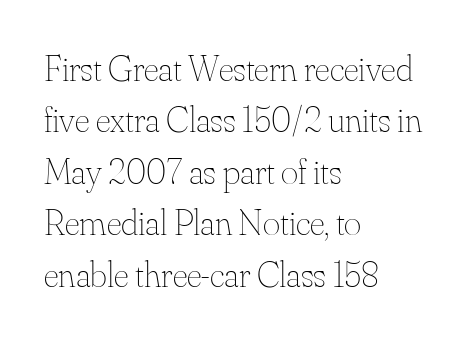
{"italic": "no", "bold": "no", "weight": "thin", "width": "normal", "stroke_contrast": "medium", "x_height": "small", "monospaced": "no", "underline": "no", "align": "left", "line_spacing": "normal", "line_spacing_ratio": 1.39, "letter_spacing": "normal", "letter_spacing_em": 0.0, "glyph_px": 37}
